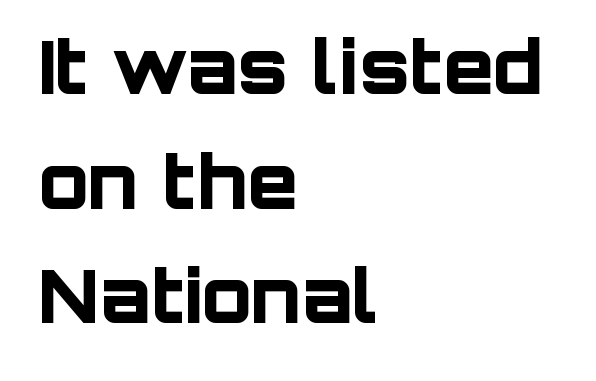
You could not count columns in this text — the font is proportionally spaced. Observe the absence of serifs on each vertical stroke in this sample. Is the type bold? Yes — the strokes are clearly thick and heavy. Typeset ragged right — the left edge is the straight one.
